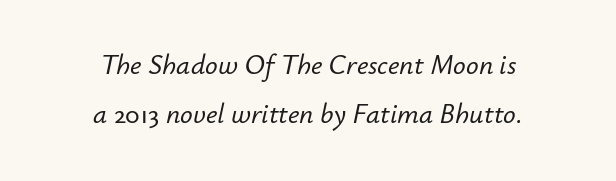
The image shows 28 px text type, italic (leaning right); set centered, line spacing 1.76x, normal letter spacing, not underlined; low stroke contrast and a small x-height.
